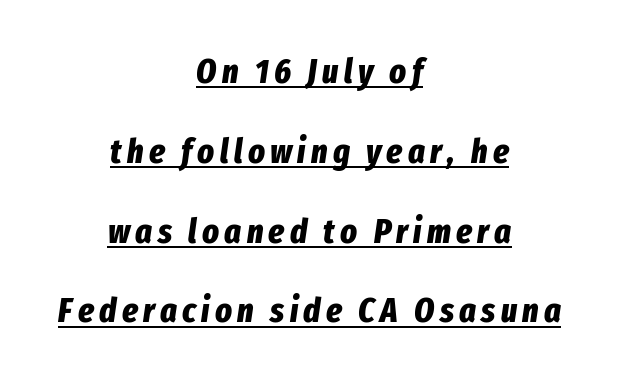
The image shows 35 px bold, condensed type, italic (leaning right); set centered, loose line spacing (2.28x), underlined; low stroke contrast and a medium x-height.
